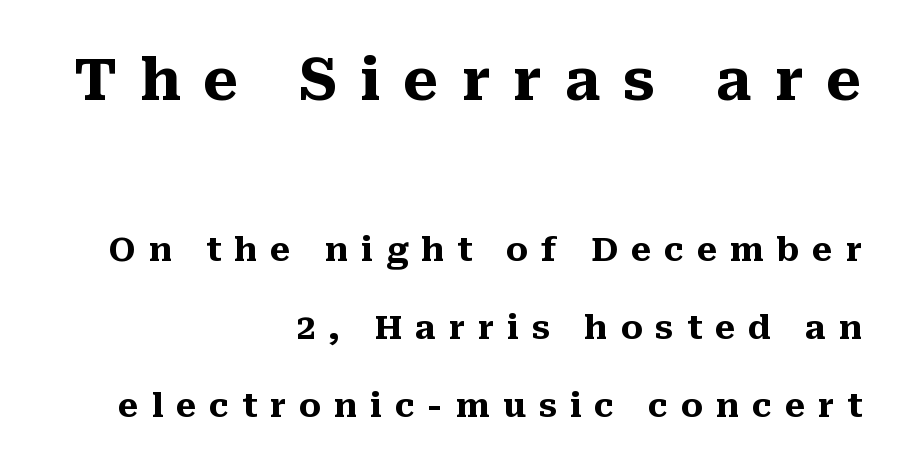
Q: Is the text bold? A: Yes.
Q: Is the text italic (slanted)? A: No, it is upright.
Q: Is the typeface a serif or a sans-serif typeface? A: Serif.
Q: Is the text underlined? A: No.
Q: How is the paragraph aligned? A: Right-aligned.
Q: Is the spacing between letters normal or unusually wide? A: Unusually wide.
Q: Is the spacing between lines tight, normal or loose? A: Loose.
Q: Which block of text is set in a larger size, the first (top) or the second (bottom)? A: The first (top) one.
Q: Width (condensed, normal, or wide)? A: Normal.
Q: Stroke contrast? A: Medium.
Q: x-height? A: Medium.
Q: Monospaced? A: No.
